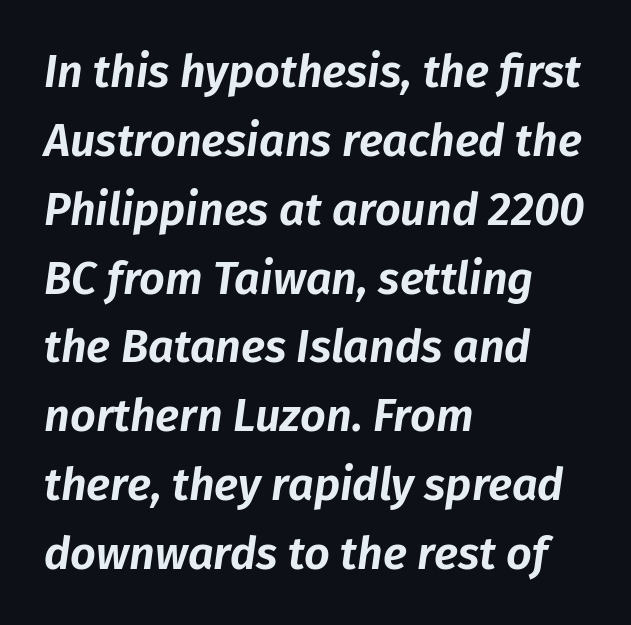
The image shows 45 px text type, italic (leaning right); set left-aligned, normal line spacing (1.53x), normal letter spacing, not underlined; low stroke contrast and a medium x-height.
